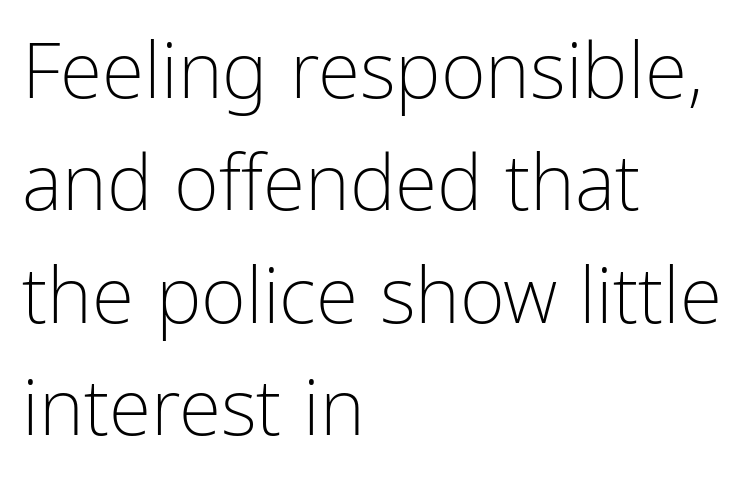
Q: Is the text bold? A: No.
Q: Is the text italic (slanted)? A: No, it is upright.
Q: Is the typeface a serif or a sans-serif typeface? A: Sans-serif.
Q: Is the text underlined? A: No.
Q: How is the paragraph aligned? A: Left-aligned.
Q: Is the spacing between letters normal or unusually wide? A: Normal.
Q: Is the spacing between lines tight, normal or loose? A: Normal.
Q: Width (condensed, normal, or wide)? A: Condensed.
Q: Stroke contrast? A: Low.
Q: x-height? A: Medium.
Q: Monospaced? A: No.
